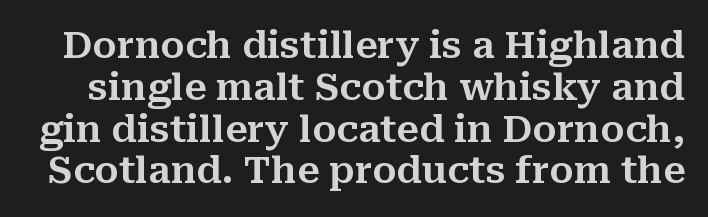
{"serif": "yes", "italic": "no", "width": "normal", "stroke_contrast": "medium", "x_height": "medium", "monospaced": "no", "underline": "no", "line_spacing": "tight", "line_spacing_ratio": 1.13, "letter_spacing": "normal", "letter_spacing_em": 0.0, "glyph_px": 37}
